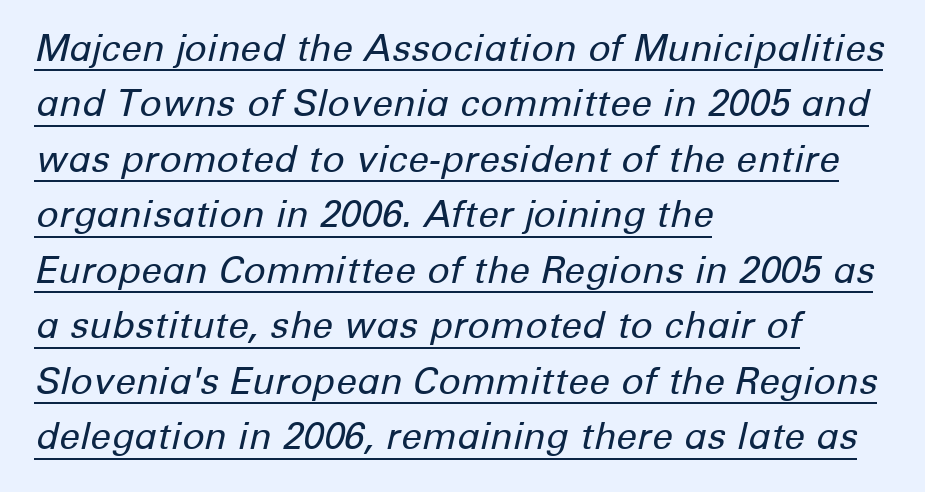
These lines are set flush left with a ragged right edge. The string is rendered with underlining switched on. These lines are rendered in a variable-pitch font. Vertical stems look standard width or narrower in stroke.
